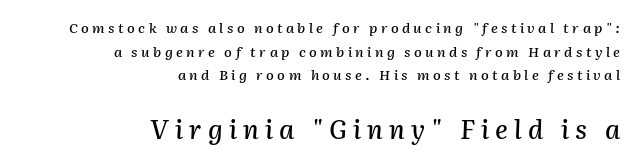
The image shows 26 px text type, italic (leaning right); set right-aligned, normal line spacing (1.69x), unusually wide letter spacing (+0.24 em), not underlined; the second (bottom) block is 1.86x larger.
